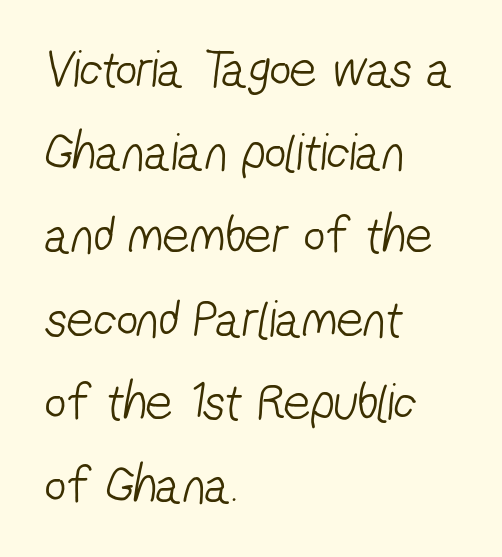
The passage shown is not underscored anywhere. Where is the straight margin? On the left. Does the type have serifs? No, each stem ends abruptly. No extra tracking has been applied to these lines. Think of a printed novel: that variable character pitch is what you see here. Heft: none added — not bold.
